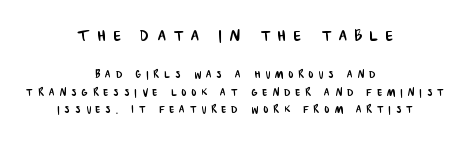
{"underline": "no", "align": "center", "line_spacing": "normal", "line_spacing_ratio": 1.25, "letter_spacing": "wide", "letter_spacing_em": 0.36, "larger_block": "first", "size_ratio": 1.5, "glyph_px": 21}
